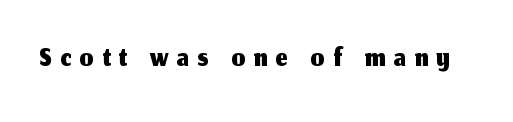
Q: Is the text italic (slanted)? A: No, it is upright.
Q: Is the typeface a serif or a sans-serif typeface? A: Sans-serif.
Q: Is the text underlined? A: No.
Q: Is the spacing between letters normal or unusually wide? A: Unusually wide.
Q: Width (condensed, normal, or wide)? A: Normal.
Q: Stroke contrast? A: Medium.
Q: x-height? A: Medium.
Q: Monospaced? A: No.
